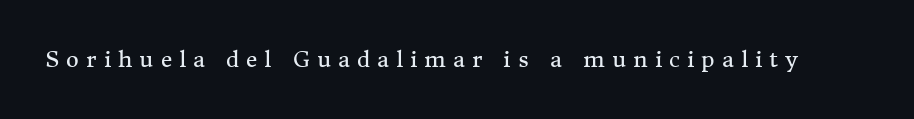
Q: Is the text bold? A: No.
Q: Is the text italic (slanted)? A: No, it is upright.
Q: Is the text underlined? A: No.
Q: Is the spacing between letters normal or unusually wide? A: Unusually wide.
